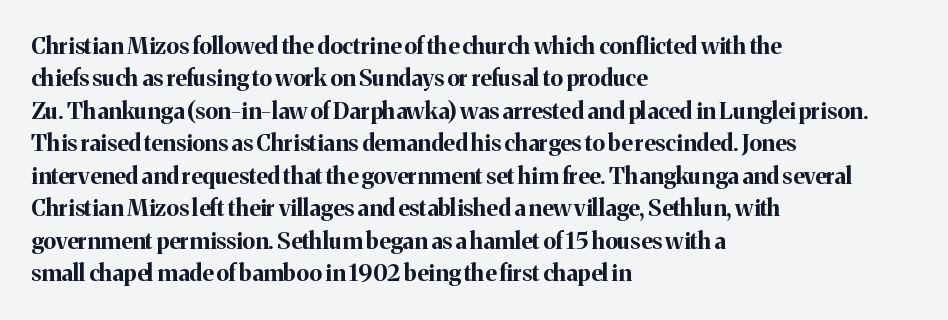
The image shows 23 px bold type, upright; set left-aligned, normal line spacing (1.41x), normal letter spacing, not underlined.
